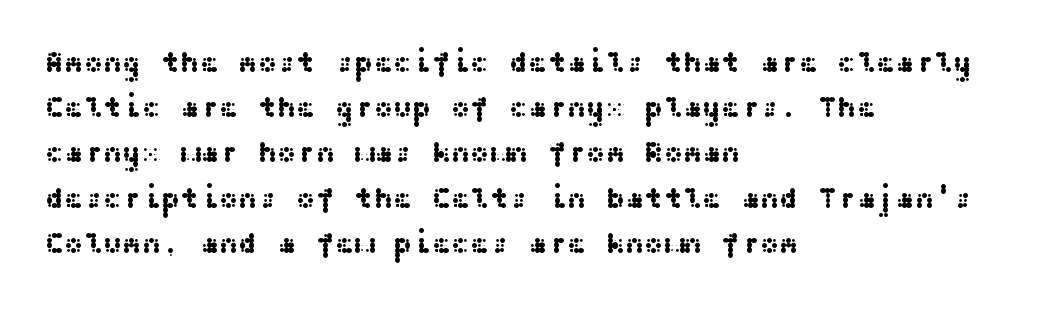
Type style note: lacks serifs. The letterforms sit shoulder to shoulder at normal distance. The designer left line spacing at the default. If you drew a ruler down the left edge, every line would touch it. Upright lettering throughout. The area under the type is left untouched.
